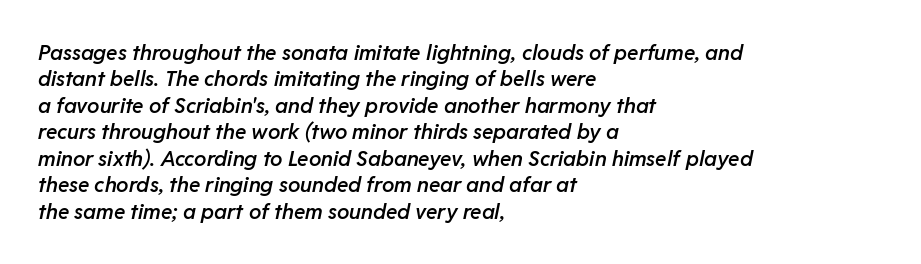
Q: Is the text bold? A: Semi-bold.
Q: Is the text italic (slanted)? A: Yes, it leans right by about 11 degrees.
Q: Is the text underlined? A: No.
Q: How is the paragraph aligned? A: Left-aligned.
Q: Is the spacing between letters normal or unusually wide? A: Normal.
Q: Is the spacing between lines tight, normal or loose? A: Normal.
